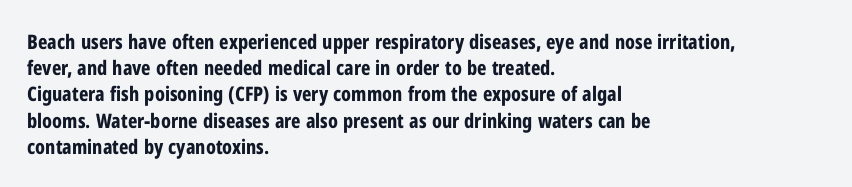
Q: Is the text bold? A: Yes.
Q: Is the text italic (slanted)? A: No, it is upright.
Q: Is the text underlined? A: No.
Q: How is the paragraph aligned? A: Left-aligned.
Q: Is the spacing between letters normal or unusually wide? A: Normal.
Q: Is the spacing between lines tight, normal or loose? A: Normal.
